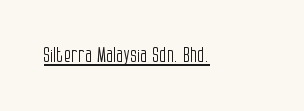
{"italic": "no", "bold": "no", "underline": "yes", "letter_spacing": "normal", "letter_spacing_em": 0.0, "glyph_px": 21}
